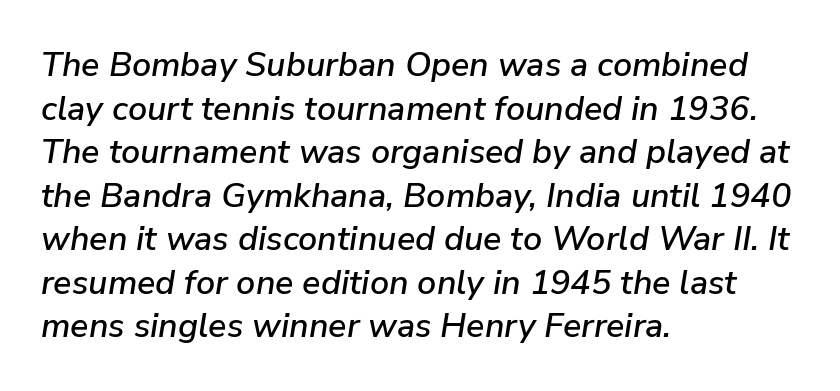
Q: Is the text italic (slanted)? A: Yes, it leans right by about 9 degrees.
Q: Is the text underlined? A: No.
Q: How is the paragraph aligned? A: Left-aligned.
Q: Is the spacing between letters normal or unusually wide? A: Normal.
Q: Is the spacing between lines tight, normal or loose? A: Normal.
Q: Width (condensed, normal, or wide)? A: Normal.
Q: Stroke contrast? A: Low.
Q: x-height? A: Medium.
Q: Monospaced? A: No.
